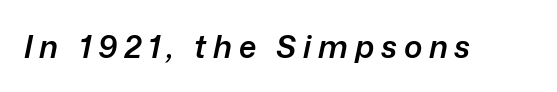
The image shows 31 px semibold type, italic (leaning right); set unusually wide letter spacing (+0.22 em), not underlined; low stroke contrast and a medium x-height.
